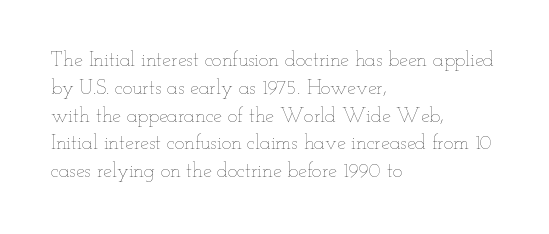
{"italic": "no", "bold": "no", "underline": "no", "align": "left", "line_spacing": "normal", "line_spacing_ratio": 1.39, "letter_spacing": "normal", "letter_spacing_em": 0.0, "glyph_px": 20}
